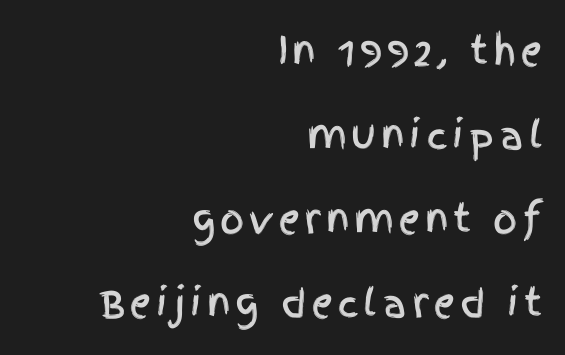
Students, observe: this is what heavily led, spacious text looks like. The text was rendered using a sans face with plain stroke endings. The paragraph has a hard right edge and a soft left edge. Each letter keeps its own natural width here, so spacing adapts to shape. A typesetter would mark this as roman, not italic.
